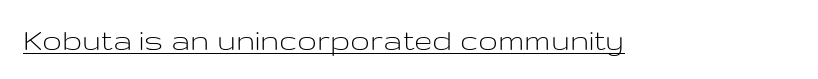
The image shows 33 px light, wide sans-serif type, upright; set normal letter spacing, underlined; low stroke contrast and a medium x-height.
